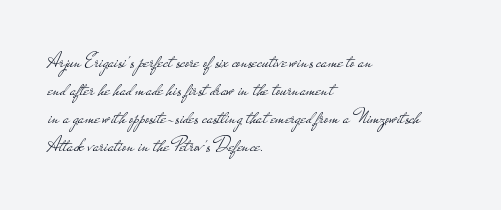
Visually the block forms a straight wall on the left and a jagged coastline on the right. Bold? No — there's no thickening of the strokes. Notice how descenders clear the ascenders below comfortably — that's standard leading. Each word holds together tightly as a unit, with standard inter-letter gaps.
